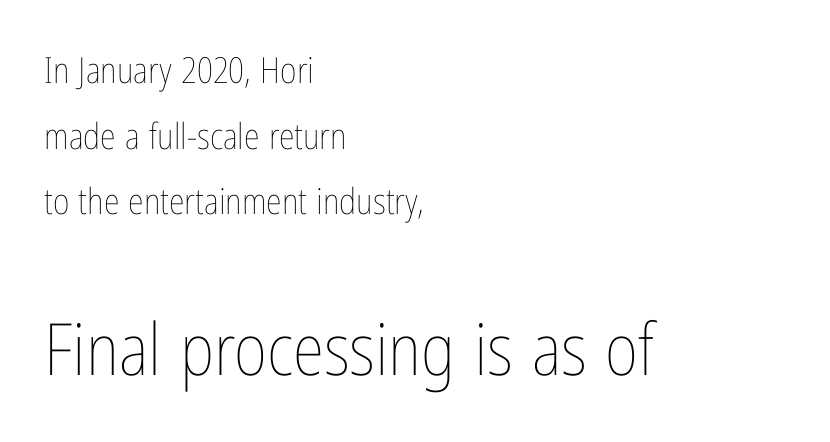
Honestly, there is no underline to notice here at all. Think standard paragraph weight, or any step lighter than that. It's the straight-up-and-down kind of type. Is this a fixed-width face? No — the glyphs have proportional, varying widths.
